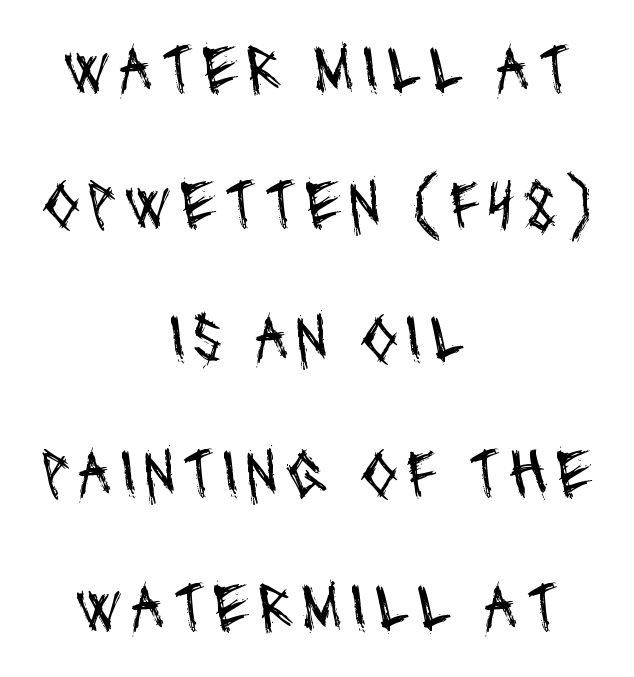
The image shows 69 px regular-weight, condensed sans-serif type; set centered, loose line spacing (1.95x), not underlined; medium stroke contrast and a large x-height.
